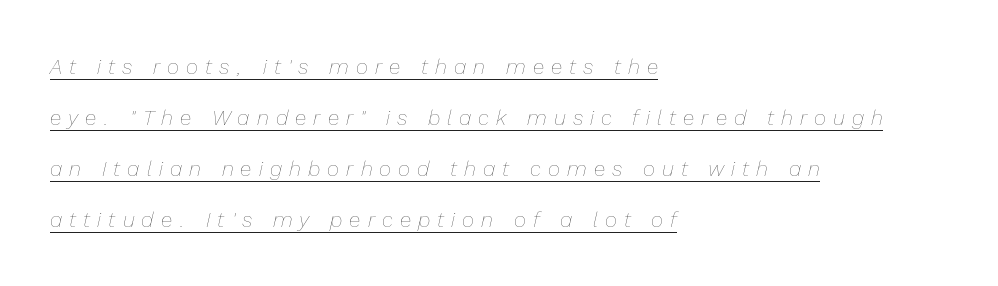
The image shows 21 px text type, italic (leaning right); set left-aligned, loose line spacing (2.43x), unusually wide letter spacing (+0.34 em), underlined.
